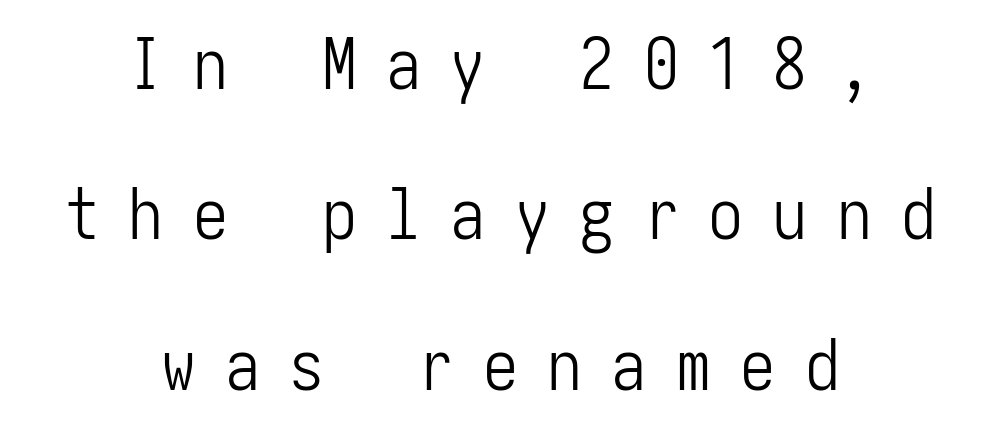
{"serif": "no", "italic": "no", "bold": "no", "weight": "light", "width": "condensed", "stroke_contrast": "low", "x_height": "medium", "underline": "no", "align": "center", "line_spacing": "loose", "line_spacing_ratio": 2.15, "letter_spacing": "wide", "letter_spacing_em": 0.42, "glyph_px": 70}
